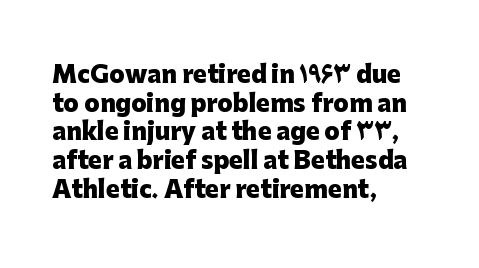
{"italic": "no", "bold": "yes", "underline": "no", "align": "left", "line_spacing": "normal", "line_spacing_ratio": 1.25, "letter_spacing": "normal", "letter_spacing_em": 0.0, "glyph_px": 23}
